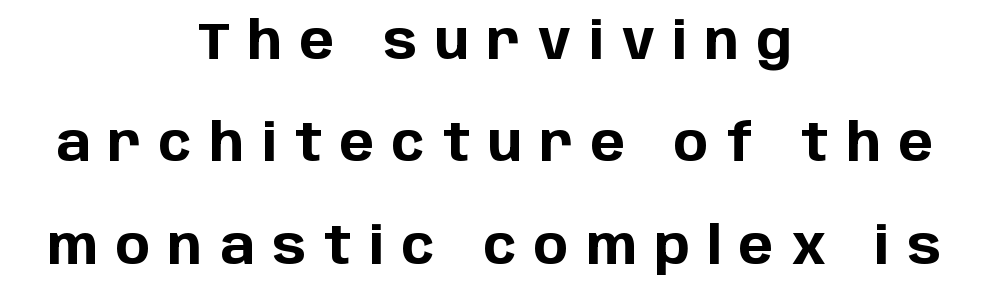
{"serif": "no", "italic": "no", "bold": "yes", "weight": "bold", "width": "normal", "stroke_contrast": "low", "x_height": "large", "monospaced": "no", "underline": "no", "align": "center", "line_spacing": "loose", "line_spacing_ratio": 1.97, "letter_spacing": "wide", "letter_spacing_em": 0.34, "glyph_px": 52}
